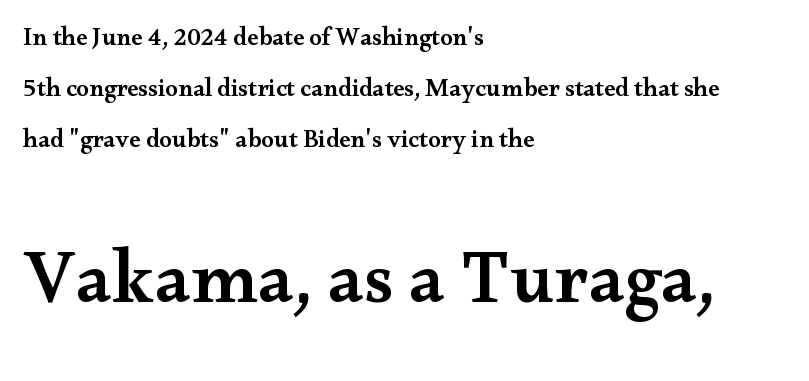
Q: Is the text bold? A: Semi-bold.
Q: Is the text italic (slanted)? A: No, it is upright.
Q: Is the typeface a serif or a sans-serif typeface? A: Serif.
Q: Is the text underlined? A: No.
Q: How is the paragraph aligned? A: Left-aligned.
Q: Is the spacing between letters normal or unusually wide? A: Normal.
Q: Is the spacing between lines tight, normal or loose? A: Loose.
Q: Which block of text is set in a larger size, the first (top) or the second (bottom)? A: The second (bottom) one.
Q: Width (condensed, normal, or wide)? A: Wide.
Q: Stroke contrast? A: Medium.
Q: x-height? A: Small.
Q: Monospaced? A: No.
